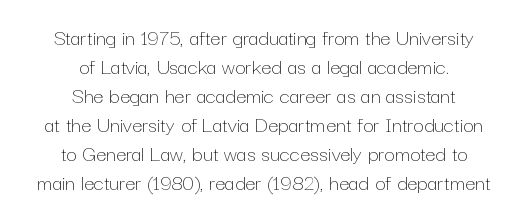
The image shows 23 px text type, upright; set centered, normal line spacing (1.26x), normal letter spacing, not underlined.
